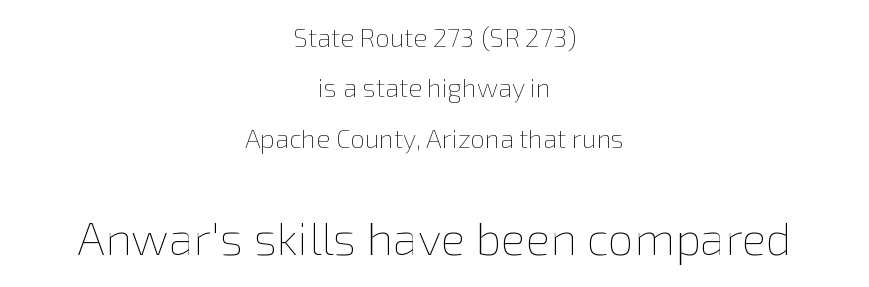
Q: Is the text bold? A: No.
Q: Is the text italic (slanted)? A: No, it is upright.
Q: Is the text underlined? A: No.
Q: How is the paragraph aligned? A: Centered.
Q: Is the spacing between letters normal or unusually wide? A: Normal.
Q: Is the spacing between lines tight, normal or loose? A: Loose.
Q: Which block of text is set in a larger size, the first (top) or the second (bottom)? A: The second (bottom) one.
Q: Width (condensed, normal, or wide)? A: Normal.
Q: Stroke contrast? A: Low.
Q: x-height? A: Medium.
Q: Monospaced? A: No.
